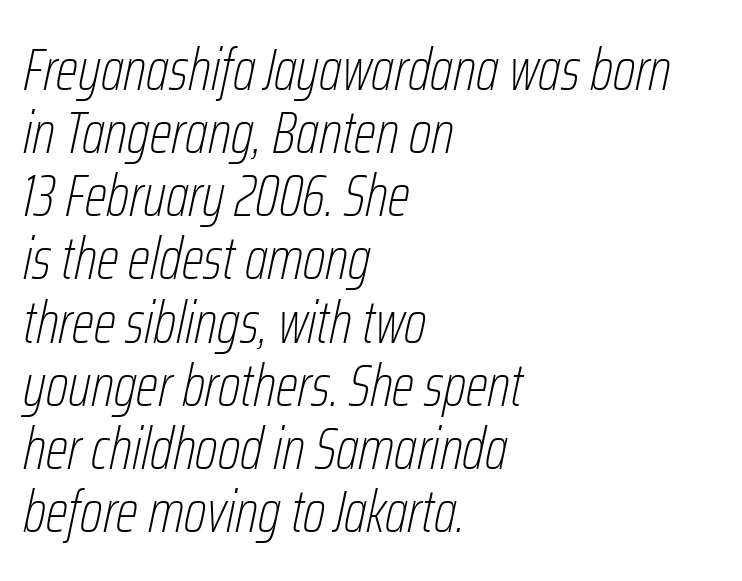
The image shows 59 px thin, condensed type, italic (leaning right); set left-aligned, tight line spacing (1.07x), normal letter spacing, not underlined; low stroke contrast and a medium x-height.
